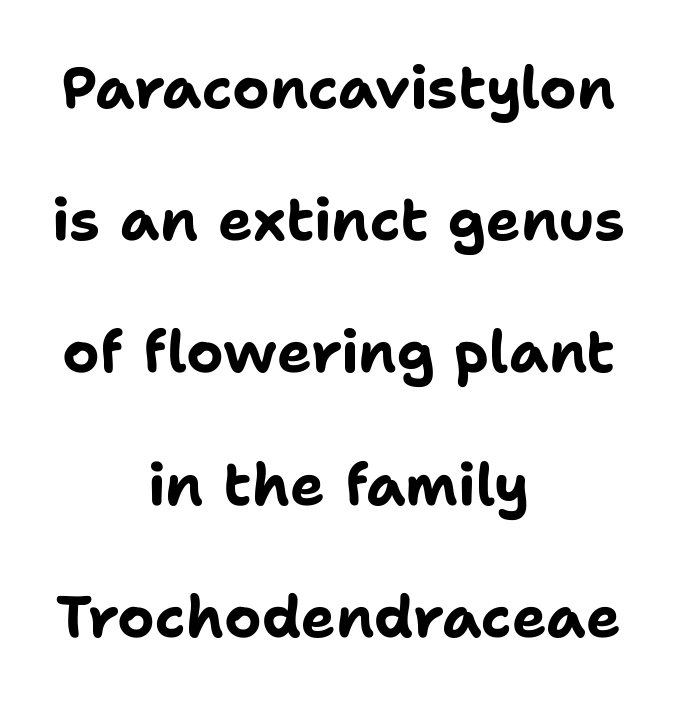
{"serif": "no", "italic": "no", "bold": "yes", "weight": "bold", "width": "normal", "stroke_contrast": "low", "x_height": "medium", "monospaced": "no", "underline": "no", "align": "center", "line_spacing": "loose", "line_spacing_ratio": 2.28, "letter_spacing": "normal", "letter_spacing_em": 0.0, "glyph_px": 58}
